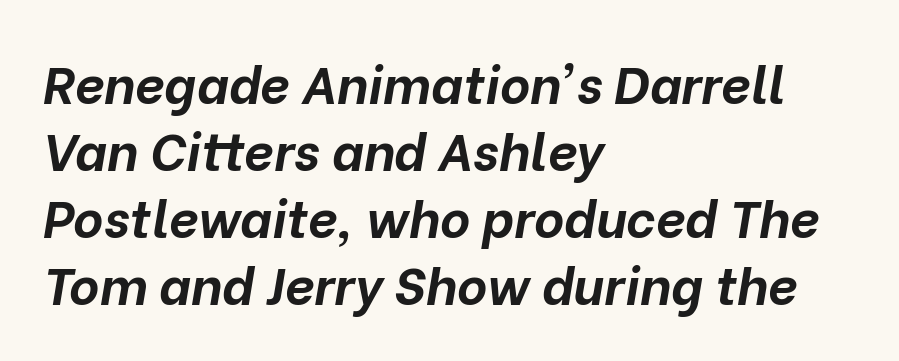
Q: Is the text bold? A: Yes.
Q: Is the text italic (slanted)? A: Yes, it leans right by about 10 degrees.
Q: Is the text underlined? A: No.
Q: How is the paragraph aligned? A: Left-aligned.
Q: Is the spacing between letters normal or unusually wide? A: Normal.
Q: Is the spacing between lines tight, normal or loose? A: Normal.
Q: Width (condensed, normal, or wide)? A: Normal.
Q: Stroke contrast? A: Low.
Q: x-height? A: Medium.
Q: Monospaced? A: No.
